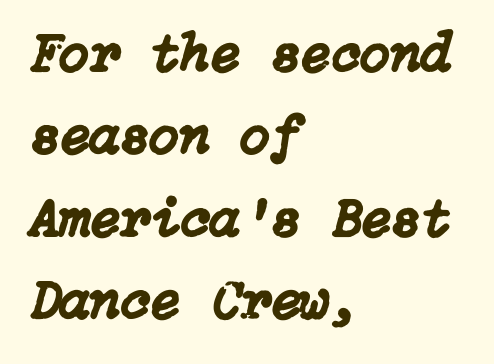
{"italic": "yes", "lean": "right", "slant_degrees": 15, "width": "normal", "stroke_contrast": "low", "x_height": "medium", "underline": "no", "align": "left", "line_spacing": "normal", "line_spacing_ratio": 1.5, "letter_spacing": "normal", "letter_spacing_em": 0.0, "glyph_px": 55}
